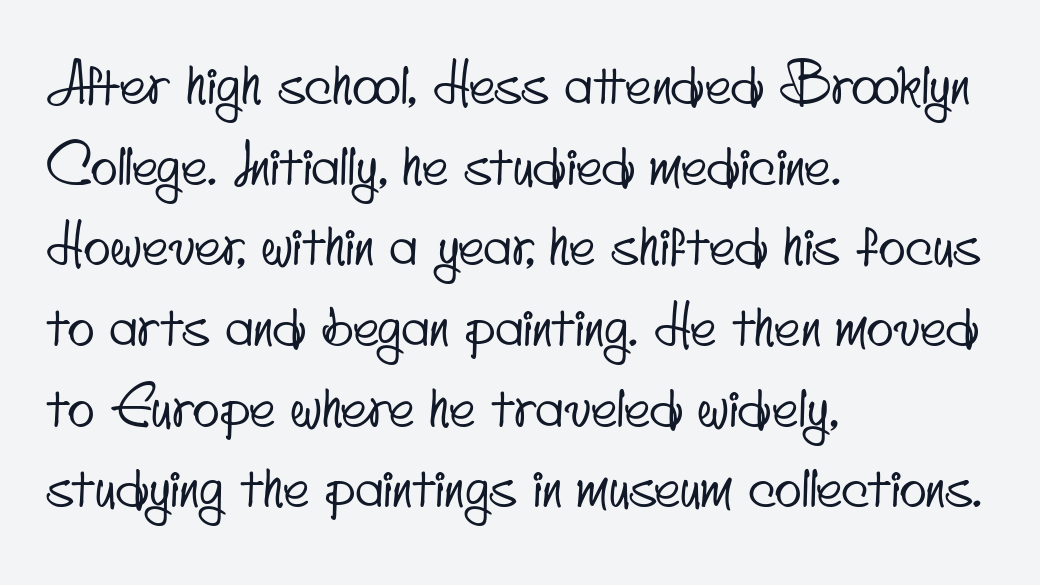
Q: Is the typeface a serif or a sans-serif typeface? A: Sans-serif.
Q: Is the text underlined? A: No.
Q: How is the paragraph aligned? A: Left-aligned.
Q: Is the spacing between letters normal or unusually wide? A: Normal.
Q: Is the spacing between lines tight, normal or loose? A: Normal.
Q: Width (condensed, normal, or wide)? A: Condensed.
Q: Stroke contrast? A: Low.
Q: x-height? A: Small.
Q: Monospaced? A: No.
